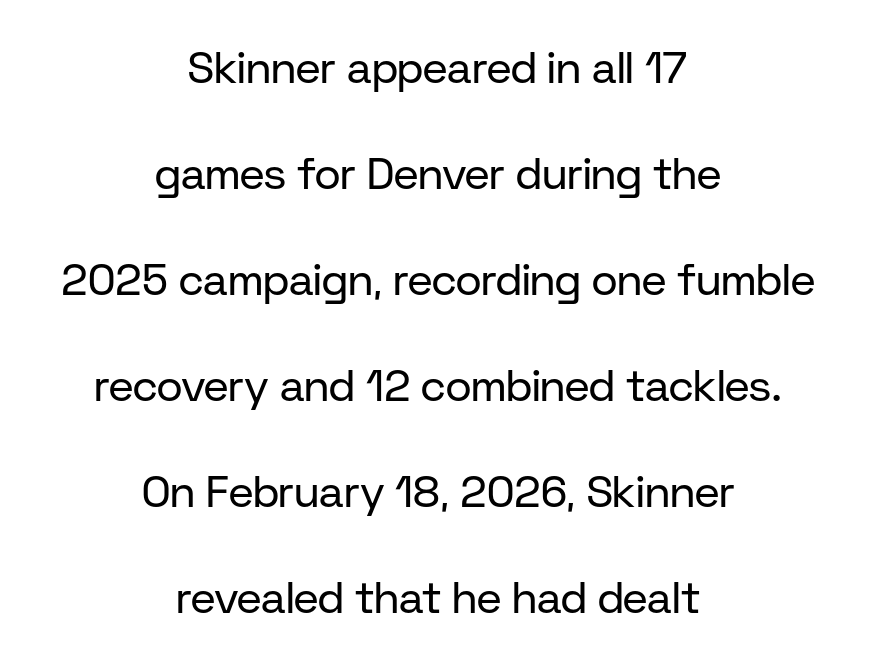
Q: Is the text bold? A: No.
Q: Is the text italic (slanted)? A: No, it is upright.
Q: Is the typeface a serif or a sans-serif typeface? A: Sans-serif.
Q: Is the text underlined? A: No.
Q: How is the paragraph aligned? A: Centered.
Q: Is the spacing between letters normal or unusually wide? A: Normal.
Q: Is the spacing between lines tight, normal or loose? A: Loose.
Q: Width (condensed, normal, or wide)? A: Normal.
Q: Stroke contrast? A: Low.
Q: x-height? A: Medium.
Q: Monospaced? A: No.
